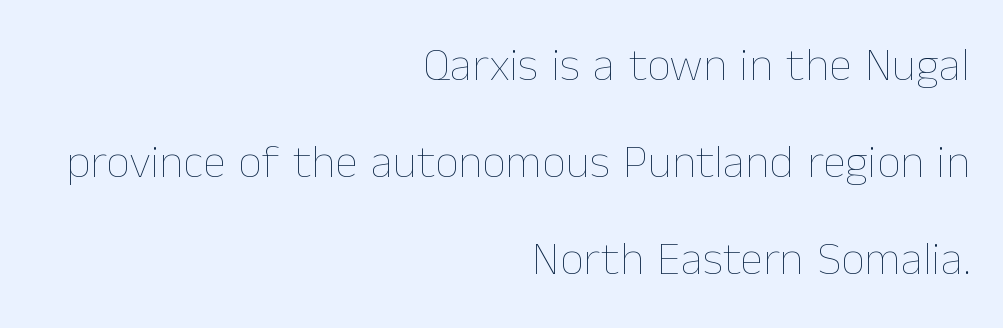
The image shows 47 px thin type, upright; set right-aligned, loose line spacing (2.06x), normal letter spacing, not underlined; low stroke contrast and a medium x-height.
